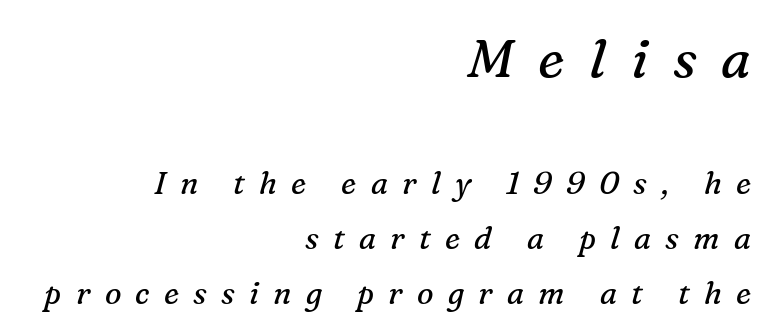
{"serif": "yes", "italic": "yes", "lean": "right", "slant_degrees": 16, "bold": "no", "weight": "regular", "width": "normal", "stroke_contrast": "medium", "x_height": "medium", "monospaced": "no", "underline": "no", "align": "right", "line_spacing_ratio": 1.77, "letter_spacing": "wide", "letter_spacing_em": 0.46, "larger_block": "first", "size_ratio": 1.74, "glyph_px": 54}
